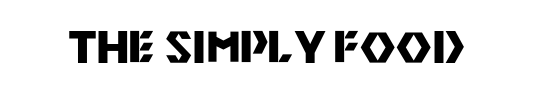
Q: Is the text bold? A: Yes.
Q: Is the text italic (slanted)? A: No, it is upright.
Q: Is the typeface a serif or a sans-serif typeface? A: Sans-serif.
Q: Is the text underlined? A: No.
Q: Is the spacing between letters normal or unusually wide? A: Normal.
Q: Width (condensed, normal, or wide)? A: Normal.
Q: Stroke contrast? A: Medium.
Q: x-height? A: Large.
Q: Monospaced? A: No.
